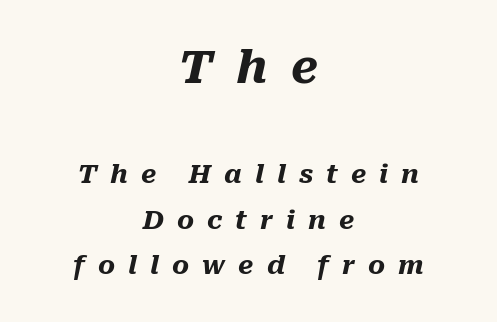
The words here are not underlined. Typesetter's note — upper block bumped up in size, lower block left smaller. A typesetter would mark this as italic. A centered setting, common on invitations and titles, is used for this passage.
